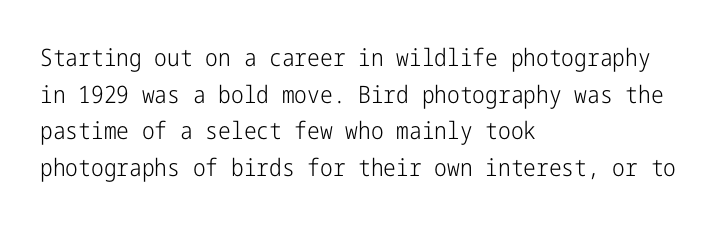
Q: Is the text bold? A: No.
Q: Is the text italic (slanted)? A: No, it is upright.
Q: Is the text underlined? A: No.
Q: How is the paragraph aligned? A: Left-aligned.
Q: Is the spacing between letters normal or unusually wide? A: Normal.
Q: Is the spacing between lines tight, normal or loose? A: Normal.
